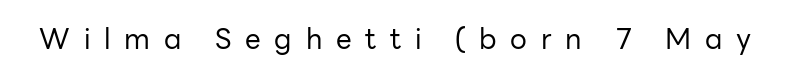
Q: Is the text bold? A: No.
Q: Is the text italic (slanted)? A: No, it is upright.
Q: Is the typeface a serif or a sans-serif typeface? A: Sans-serif.
Q: Is the text underlined? A: No.
Q: Is the spacing between letters normal or unusually wide? A: Unusually wide.
Q: Width (condensed, normal, or wide)? A: Normal.
Q: Stroke contrast? A: Low.
Q: x-height? A: Medium.
Q: Monospaced? A: No.
